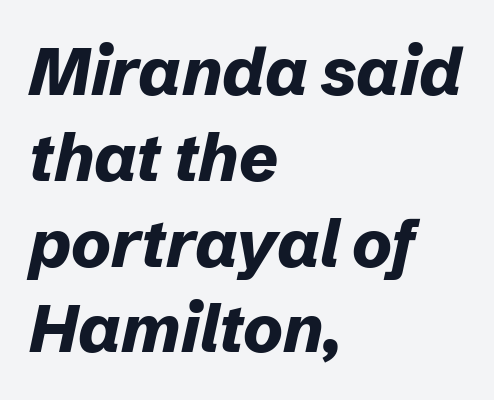
Q: Is the text bold? A: Yes.
Q: Is the text italic (slanted)? A: Yes, it leans right by about 12 degrees.
Q: Is the text underlined? A: No.
Q: How is the paragraph aligned? A: Left-aligned.
Q: Is the spacing between letters normal or unusually wide? A: Normal.
Q: Is the spacing between lines tight, normal or loose? A: Normal.
Q: Width (condensed, normal, or wide)? A: Normal.
Q: Stroke contrast? A: Low.
Q: x-height? A: Medium.
Q: Monospaced? A: No.
